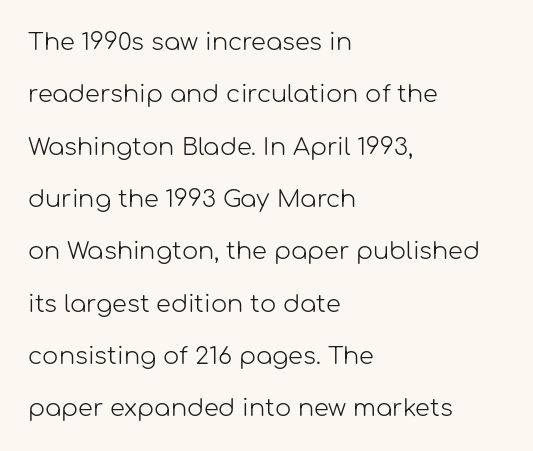
{"italic": "no", "bold": "no", "underline": "no", "align": "left", "line_spacing": "loose", "line_spacing_ratio": 2.18, "letter_spacing": "normal", "letter_spacing_em": 0.0, "glyph_px": 24}
